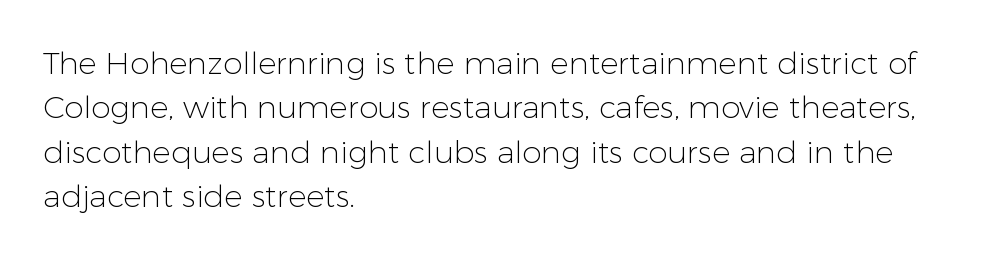
{"serif": "no", "italic": "no", "bold": "no", "weight": "light", "width": "normal", "stroke_contrast": "low", "x_height": "medium", "monospaced": "no", "underline": "no", "align": "left", "line_spacing": "normal", "line_spacing_ratio": 1.43, "letter_spacing": "normal", "letter_spacing_em": 0.0, "glyph_px": 31}
